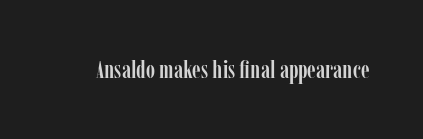
If you drew a line through each stem, it would be perfectly vertical. Characters follow at the spacing the type designer built in. The words here are not underlined.
